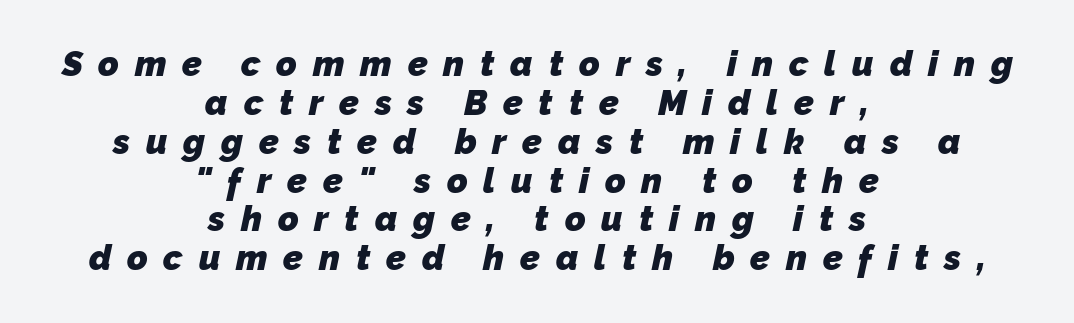
{"serif": "no", "bold": "yes", "weight": "heavy", "width": "normal", "stroke_contrast": "low", "x_height": "medium", "monospaced": "no", "underline": "no", "align": "center", "line_spacing": "tight", "line_spacing_ratio": 1.11, "letter_spacing": "wide", "letter_spacing_em": 0.45, "glyph_px": 35}
